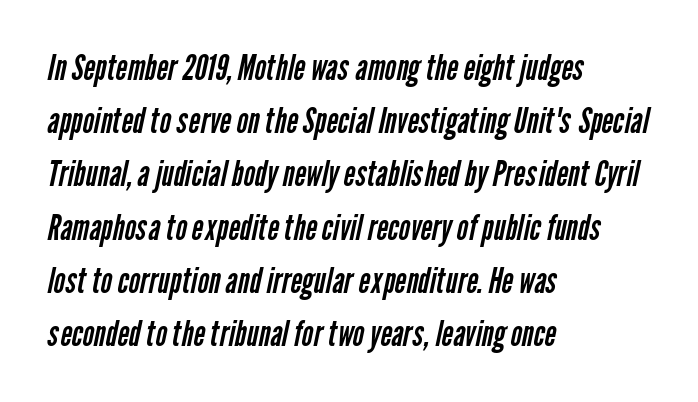
The image shows 35 px regular-weight, condensed sans-serif type; set left-aligned, normal line spacing (1.52x), normal letter spacing, not underlined; low stroke contrast and a medium x-height.
